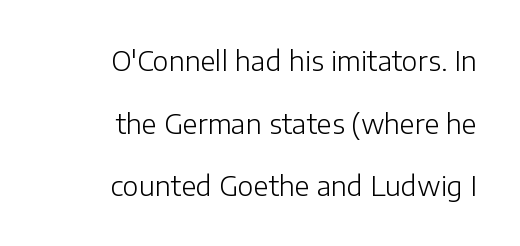
The image shows 27 px text type, upright; set right-aligned, loose line spacing (2.32x), normal letter spacing, not underlined.
